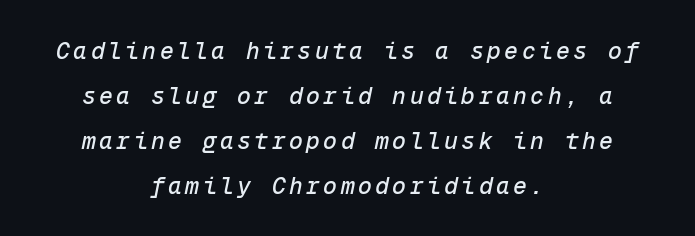
Q: Is the text italic (slanted)? A: Yes, it leans right by about 12 degrees.
Q: Is the text underlined? A: No.
Q: How is the paragraph aligned? A: Centered.
Q: Is the spacing between lines tight, normal or loose? A: Loose.
